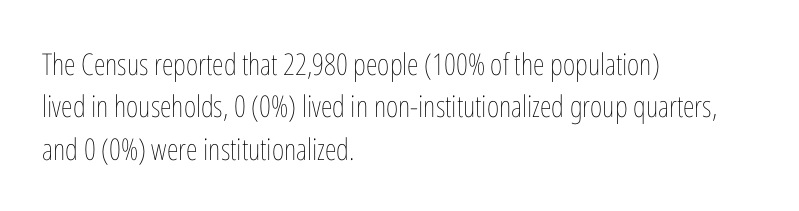
Q: Is the text bold? A: No.
Q: Is the text italic (slanted)? A: No, it is upright.
Q: Is the text underlined? A: No.
Q: How is the paragraph aligned? A: Left-aligned.
Q: Is the spacing between letters normal or unusually wide? A: Normal.
Q: Is the spacing between lines tight, normal or loose? A: Normal.
Q: Width (condensed, normal, or wide)? A: Condensed.
Q: Stroke contrast? A: Low.
Q: x-height? A: Medium.
Q: Monospaced? A: No.
